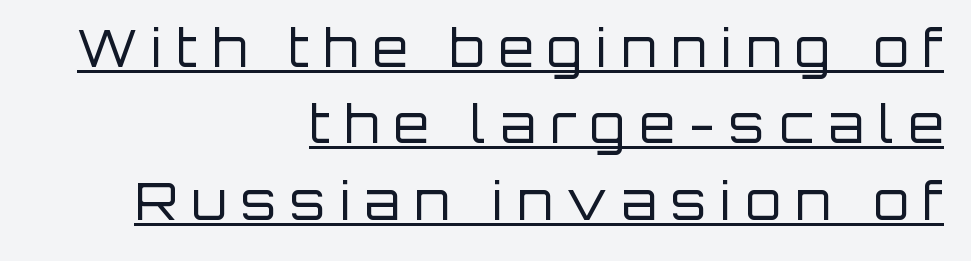
The horizontal fit of the characters is loose and conspicuously gappy. Rendered with straight, roman letterforms. Spacing verdict: proportional, widths tailored to each character. Vertical stems look standard width or narrower in stroke.
